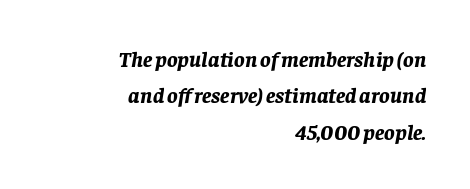
The image shows 22 px bold type, italic (leaning right); set right-aligned, normal line spacing (1.65x), normal letter spacing, not underlined.
